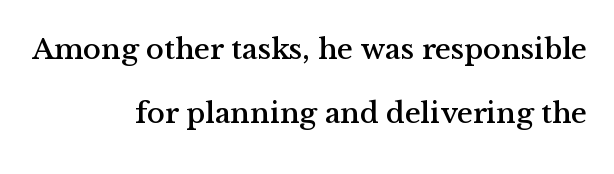
The image shows 30 px serif type, upright; set right-aligned, loose line spacing (2.15x), normal letter spacing, not underlined; medium stroke contrast and a medium x-height.
